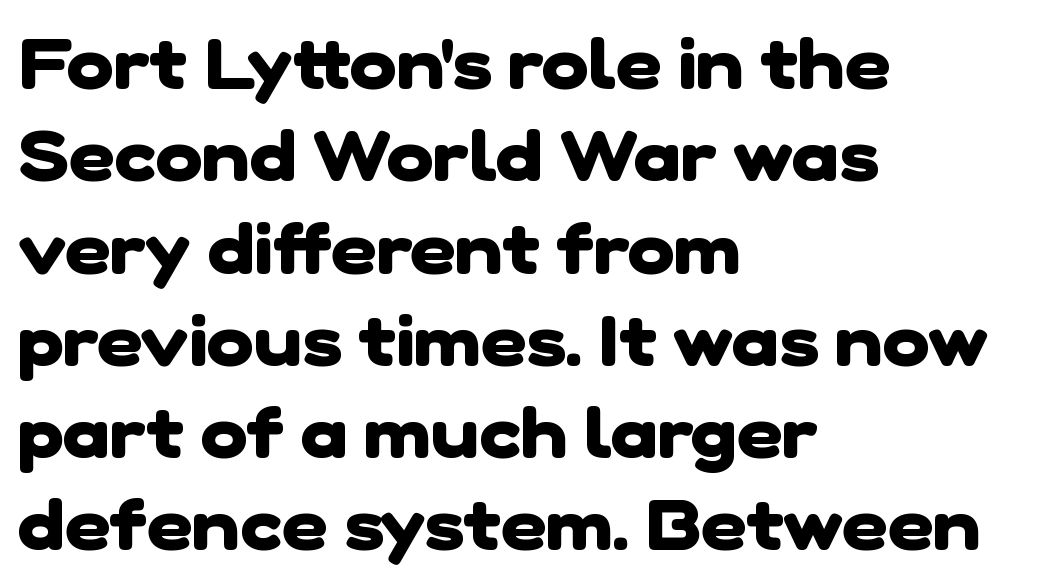
{"serif": "no", "bold": "yes", "weight": "heavy", "width": "normal", "stroke_contrast": "low", "x_height": "medium", "monospaced": "no", "underline": "no", "align": "left", "line_spacing": "normal", "line_spacing_ratio": 1.3, "letter_spacing": "normal", "letter_spacing_em": 0.0, "glyph_px": 71}
